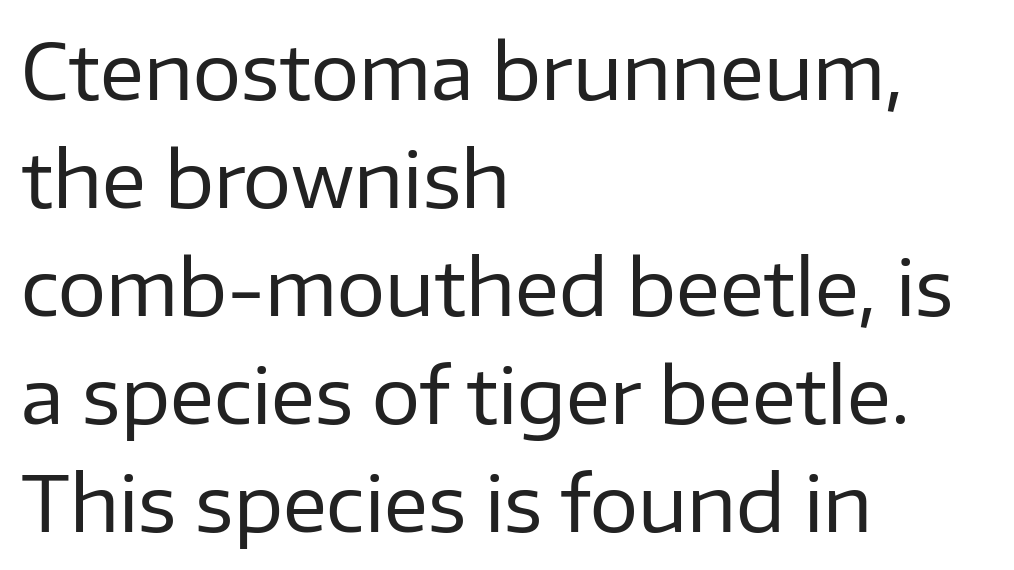
Does the leading feel generous? No, just average. The letterforms sit shoulder to shoulder at normal distance. No italicization has been applied; the sample stays upright. Only glyphs here, with clear space below each row. Weight: not bold — regular or lighter. The rendering anchors every line to the left-hand side.
